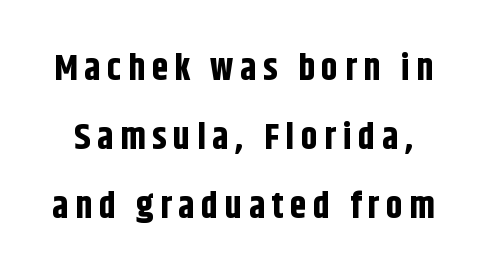
{"serif": "no", "italic": "no", "bold": "yes", "weight": "bold", "width": "condensed", "stroke_contrast": "low", "x_height": "large", "monospaced": "no", "underline": "no", "line_spacing_ratio": 1.87, "glyph_px": 37}
